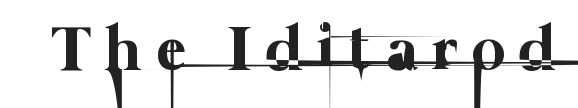
The image shows 64 px thin type; set unusually wide letter spacing (+0.23 em), not underlined; low stroke contrast and a medium x-height.
